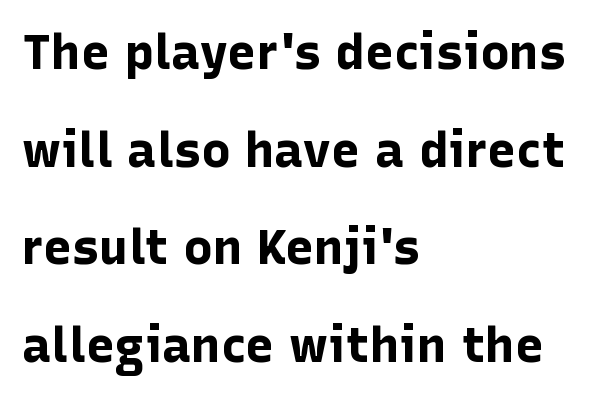
The image shows 49 px bold sans-serif type, upright; set left-aligned, loose line spacing (1.99x), normal letter spacing, not underlined; low stroke contrast and a medium x-height.
